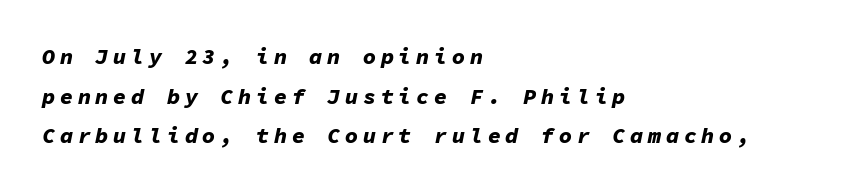
The image shows 22 px bold type, italic (leaning right); set left-aligned, line spacing 1.8x, unusually wide letter spacing (+0.21 em), not underlined.
